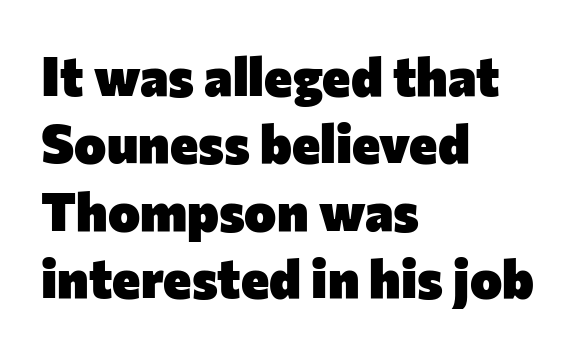
Q: Is the text bold? A: Yes.
Q: Is the text italic (slanted)? A: No, it is upright.
Q: Is the typeface a serif or a sans-serif typeface? A: Sans-serif.
Q: Is the text underlined? A: No.
Q: How is the paragraph aligned? A: Left-aligned.
Q: Is the spacing between letters normal or unusually wide? A: Normal.
Q: Is the spacing between lines tight, normal or loose? A: Normal.
Q: Width (condensed, normal, or wide)? A: Normal.
Q: Stroke contrast? A: Low.
Q: x-height? A: Medium.
Q: Monospaced? A: No.
